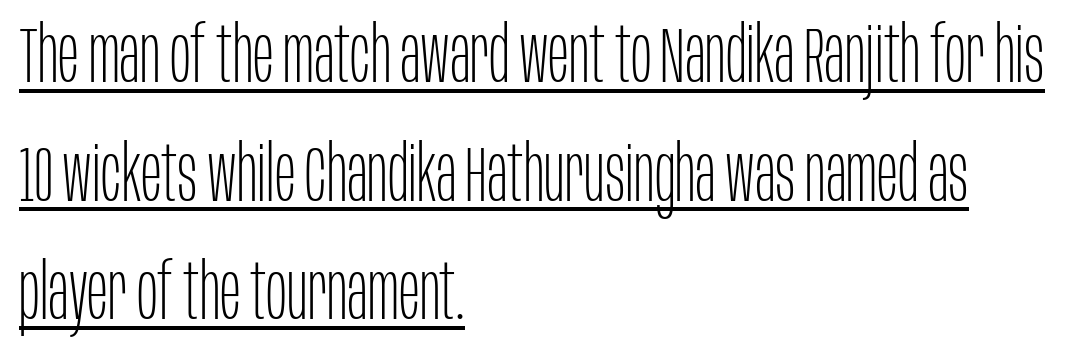
Q: Is the text bold? A: No.
Q: Is the text italic (slanted)? A: No, it is upright.
Q: Is the typeface a serif or a sans-serif typeface? A: Sans-serif.
Q: Is the text underlined? A: Yes.
Q: How is the paragraph aligned? A: Left-aligned.
Q: Is the spacing between letters normal or unusually wide? A: Normal.
Q: Is the spacing between lines tight, normal or loose? A: Normal.
Q: Width (condensed, normal, or wide)? A: Condensed.
Q: Stroke contrast? A: Low.
Q: x-height? A: Large.
Q: Monospaced? A: No.
